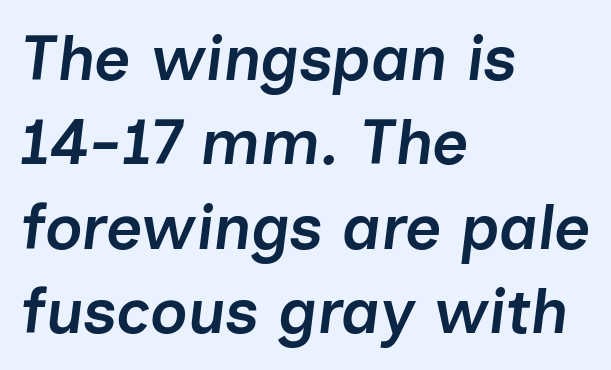
Q: Is the text bold? A: Semi-bold.
Q: Is the text italic (slanted)? A: Yes, it leans right by about 7 degrees.
Q: Is the text underlined? A: No.
Q: How is the paragraph aligned? A: Left-aligned.
Q: Is the spacing between letters normal or unusually wide? A: Normal.
Q: Is the spacing between lines tight, normal or loose? A: Normal.
Q: Width (condensed, normal, or wide)? A: Normal.
Q: Stroke contrast? A: Low.
Q: x-height? A: Medium.
Q: Monospaced? A: No.
